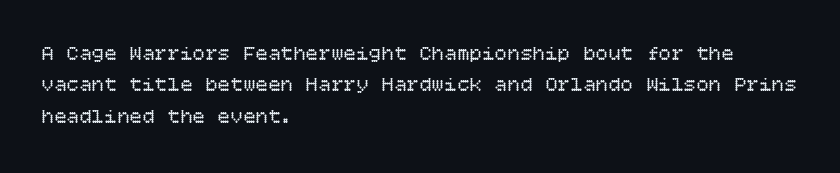
Q: Is the text bold? A: No.
Q: Is the text italic (slanted)? A: No, it is upright.
Q: Is the text underlined? A: No.
Q: How is the paragraph aligned? A: Left-aligned.
Q: Is the spacing between letters normal or unusually wide? A: Normal.
Q: Is the spacing between lines tight, normal or loose? A: Normal.
